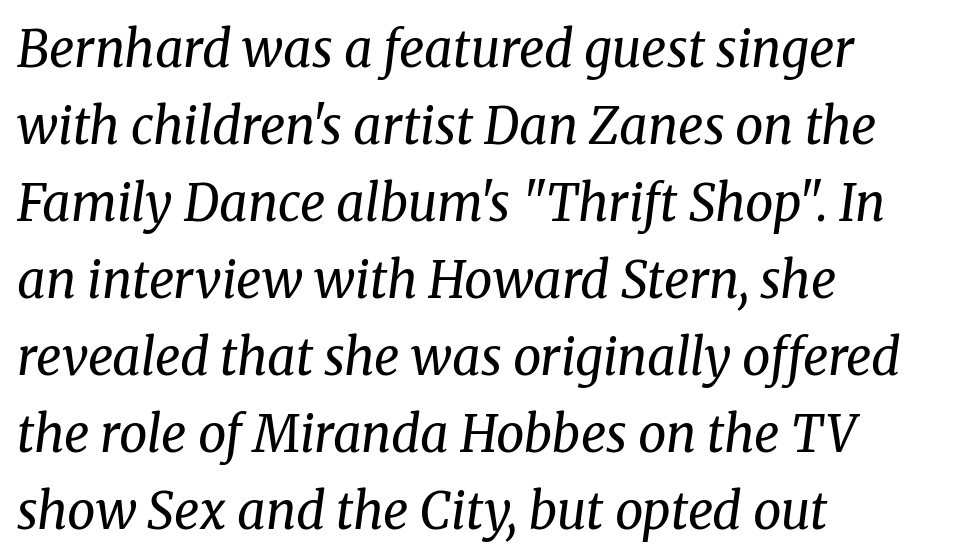
{"serif": "yes", "italic": "yes", "lean": "right", "slant_degrees": 8, "bold": "no", "weight": "regular", "width": "normal", "stroke_contrast": "medium", "x_height": "medium", "monospaced": "no", "underline": "no", "align": "left", "line_spacing": "normal", "line_spacing_ratio": 1.54, "letter_spacing": "normal", "letter_spacing_em": 0.0, "glyph_px": 50}
